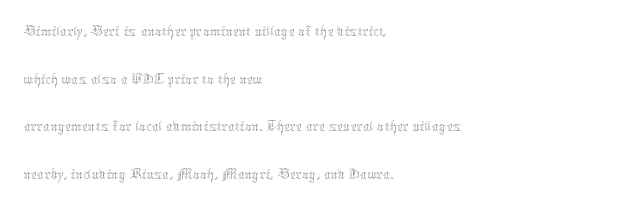
Q: Is the text bold? A: No.
Q: Is the text italic (slanted)? A: No, it is upright.
Q: Is the text underlined? A: No.
Q: How is the paragraph aligned? A: Left-aligned.
Q: Is the spacing between letters normal or unusually wide? A: Normal.
Q: Is the spacing between lines tight, normal or loose? A: Normal.
Q: Width (condensed, normal, or wide)? A: Normal.
Q: Stroke contrast? A: Medium.
Q: x-height? A: Medium.
Q: Monospaced? A: No.
